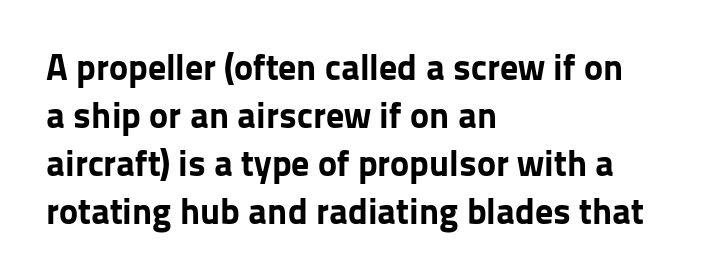
Check under the words: just untouched page. This sample uses a sans-serif face. The face used here has the dense, thick strokes of a bold. Character widths vary here, with narrow letters taking less room than wide ones. Line starts are locked; line ends wander. Evenly set lines give the paragraph a standard silhouette.
